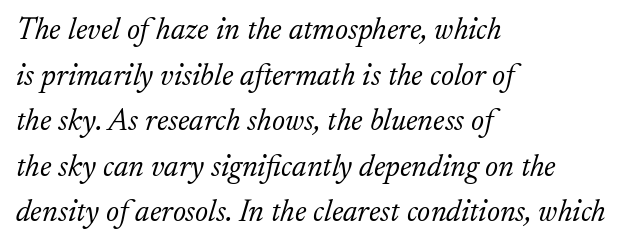
{"serif": "yes", "italic": "yes", "lean": "right", "slant_degrees": 17, "bold": "no", "weight": "light", "width": "normal", "stroke_contrast": "low", "x_height": "small", "monospaced": "no", "underline": "no", "align": "left", "line_spacing": "normal", "line_spacing_ratio": 1.47, "letter_spacing": "normal", "letter_spacing_em": 0.0, "glyph_px": 31}
